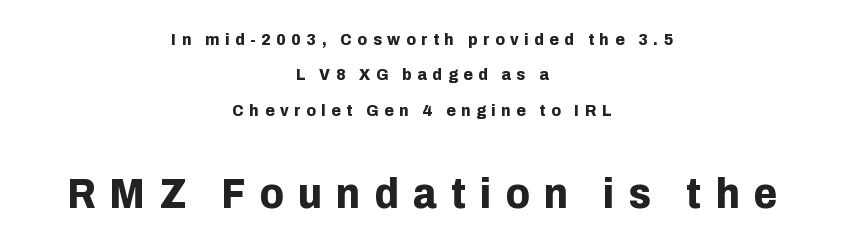
How heavy is the stroke? Heavy — this is a bold. This rendering employs a face without finishing strokes, i.e., a sans-serif. Notice how the passage keeps no hard edge, just a central spine. Whoever set this made the second block the dominant, larger element.
